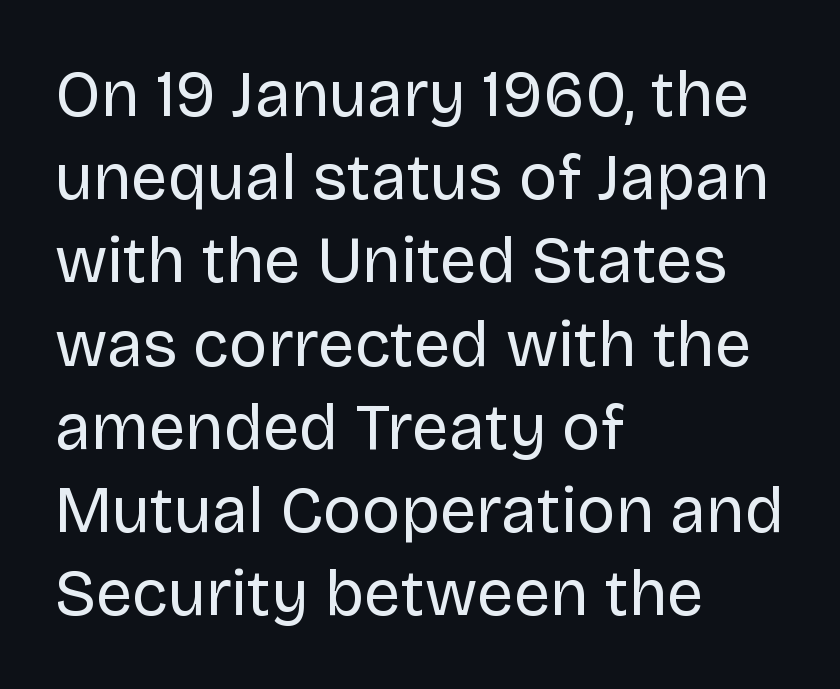
{"serif": "no", "italic": "no", "bold": "no", "weight": "regular", "width": "normal", "stroke_contrast": "low", "x_height": "large", "monospaced": "no", "underline": "no", "align": "left", "line_spacing": "normal", "line_spacing_ratio": 1.28, "letter_spacing": "normal", "letter_spacing_em": 0.0, "glyph_px": 65}
